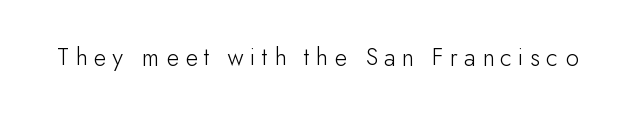
{"italic": "no", "bold": "no", "underline": "no", "letter_spacing": "wide", "letter_spacing_em": 0.25, "glyph_px": 26}
